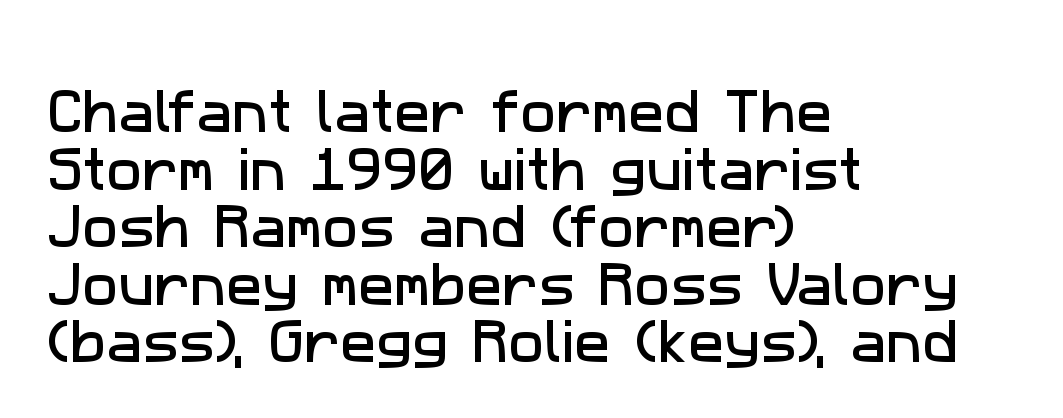
Look at the bottom of the vertical strokes: they stop flat, with no serifs. The typesetter chose a ragged-right arrangement here. The face used here is proportionally spaced, like ordinary book or web type. Unmarked baselines from the first word to the last. Between one letter and the next there's only the usual sliver of space.
